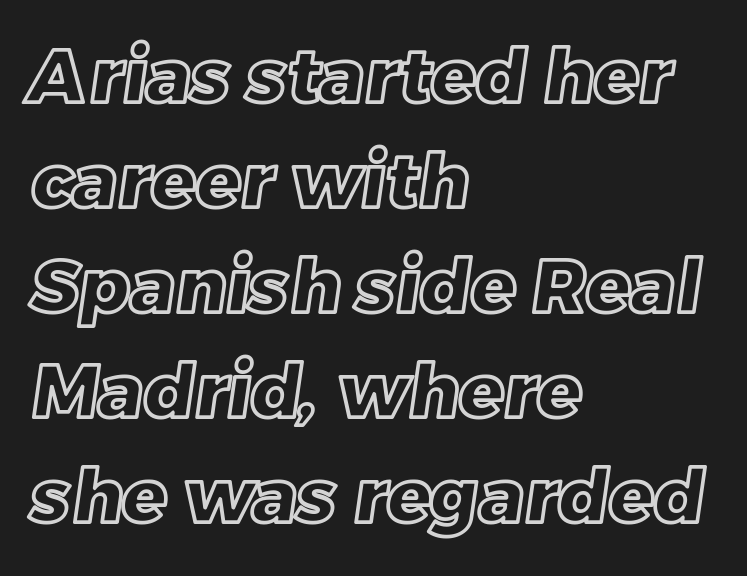
Q: Is the text underlined? A: No.
Q: How is the paragraph aligned? A: Left-aligned.
Q: Is the spacing between letters normal or unusually wide? A: Normal.
Q: Is the spacing between lines tight, normal or loose? A: Normal.
Q: Width (condensed, normal, or wide)? A: Normal.
Q: x-height? A: Large.
Q: Monospaced? A: No.
